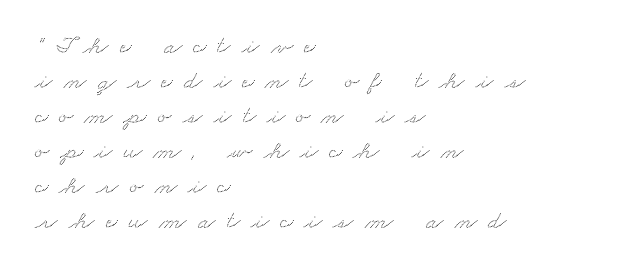
{"underline": "no", "align": "left", "line_spacing": "normal", "line_spacing_ratio": 1.35, "letter_spacing": "wide", "letter_spacing_em": 0.43, "glyph_px": 26}
